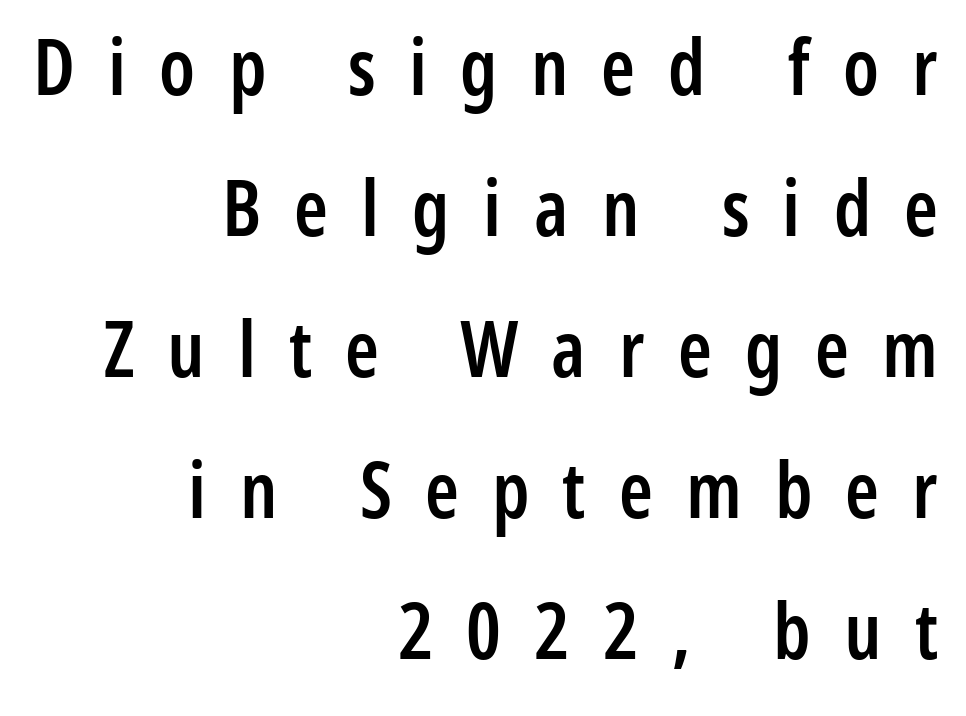
The string is rendered with underlining switched off. These lines are rendered in a variable-pitch font. When letters stand straight like this, we call the style roman or upright. There is plenty of visible air inserted between adjacent glyphs.
